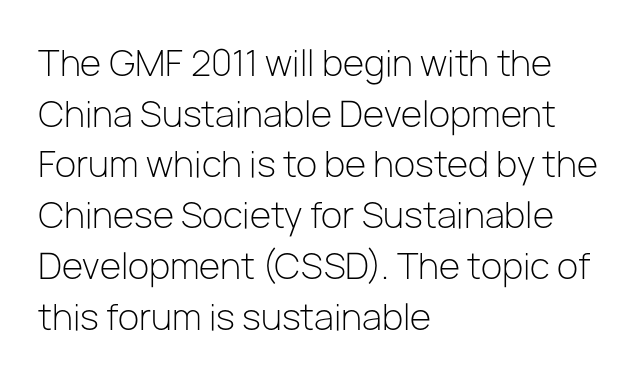
The image shows 35 px light sans-serif type, upright; set left-aligned, normal line spacing (1.45x), normal letter spacing, not underlined; low stroke contrast and a medium x-height.
